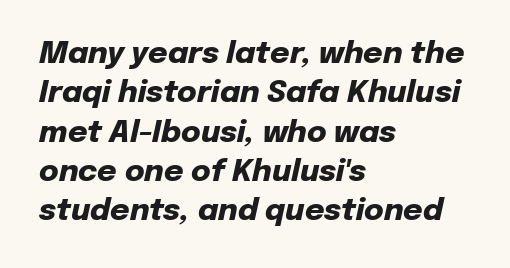
{"italic": "yes", "lean": "right", "slant_degrees": 12, "bold": "yes", "weight": "heavy", "width": "normal", "stroke_contrast": "low", "x_height": "medium", "monospaced": "no", "underline": "no", "align": "left", "line_spacing": "normal", "line_spacing_ratio": 1.31, "letter_spacing": "normal", "letter_spacing_em": 0.0, "glyph_px": 30}
